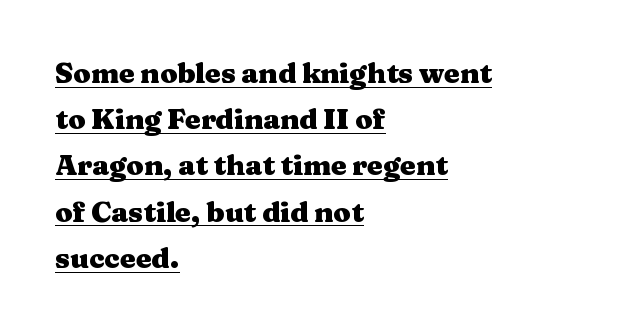
{"serif": "yes", "italic": "no", "bold": "yes", "weight": "heavy", "width": "wide", "stroke_contrast": "medium", "x_height": "medium", "monospaced": "no", "underline": "yes", "align": "left", "line_spacing": "normal", "line_spacing_ratio": 1.65, "letter_spacing": "normal", "letter_spacing_em": 0.0, "glyph_px": 28}
